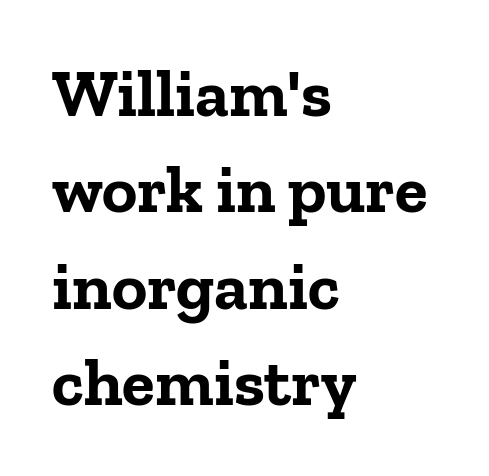
Strokes here are thick enough to call this a true bold. The vertical gap from one line to the next is medium. If you drew a ruler down the left edge, every line would touch it. The glyphs in this specimen are seriffed. Nobody drew a line under any word here.
